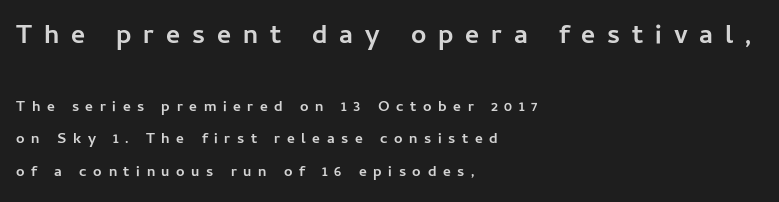
Q: Is the text bold? A: Yes.
Q: Is the text italic (slanted)? A: No, it is upright.
Q: Is the text underlined? A: No.
Q: How is the paragraph aligned? A: Left-aligned.
Q: Is the spacing between letters normal or unusually wide? A: Unusually wide.
Q: Is the spacing between lines tight, normal or loose? A: Loose.
Q: Which block of text is set in a larger size, the first (top) or the second (bottom)? A: The first (top) one.
